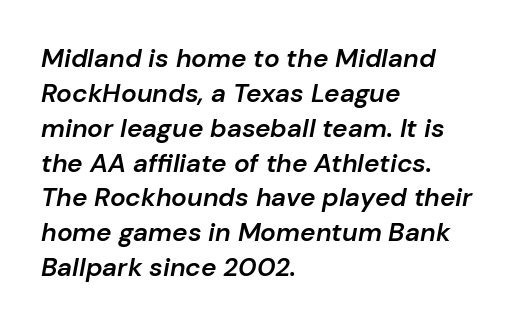
{"italic": "yes", "lean": "right", "slant_degrees": 10, "bold": "semi", "underline": "no", "align": "left", "line_spacing": "normal", "line_spacing_ratio": 1.34, "letter_spacing": "normal", "letter_spacing_em": 0.0, "glyph_px": 26}
